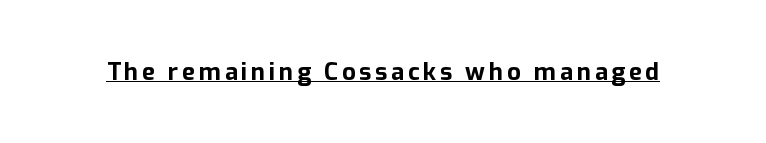
Q: Is the text bold? A: Yes.
Q: Is the text italic (slanted)? A: No, it is upright.
Q: Is the text underlined? A: Yes.
